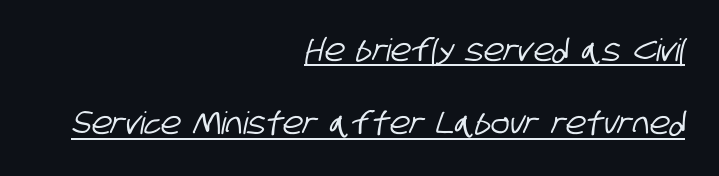
The image shows 31 px condensed sans-serif type; set right-aligned, loose line spacing (2.37x), normal letter spacing, underlined; low stroke contrast and a large x-height.
